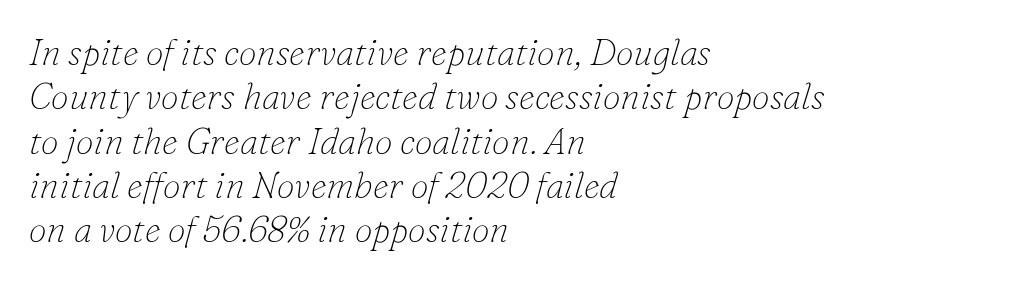
The image shows 36 px thin serif type, italic (leaning right); set left-aligned, line spacing 1.23x, normal letter spacing, not underlined; low stroke contrast and a small x-height.
